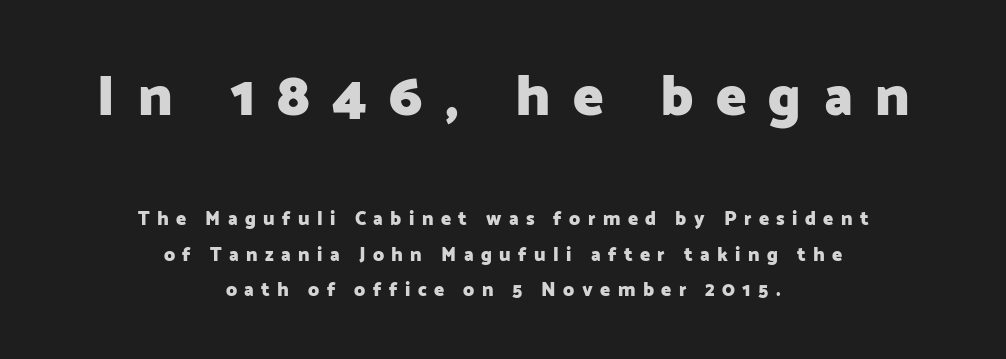
The image shows 57 px heavy sans-serif type, upright; set centered, line spacing 1.87x, unusually wide letter spacing (+0.39 em), not underlined; the first (top) block is 3.0x larger; low stroke contrast and a medium x-height.
